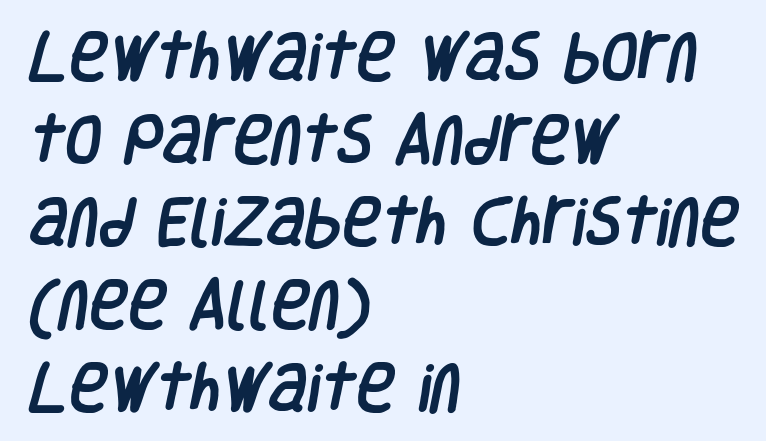
Q: Is the typeface a serif or a sans-serif typeface? A: Sans-serif.
Q: Is the text underlined? A: No.
Q: How is the paragraph aligned? A: Left-aligned.
Q: Is the spacing between letters normal or unusually wide? A: Normal.
Q: Is the spacing between lines tight, normal or loose? A: Normal.
Q: Width (condensed, normal, or wide)? A: Condensed.
Q: Stroke contrast? A: Low.
Q: x-height? A: Large.
Q: Monospaced? A: No.
